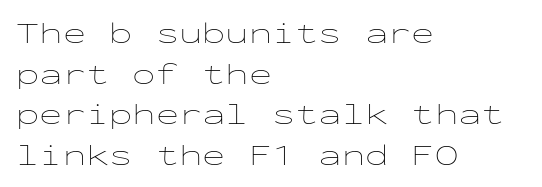
The image shows 31 px thin, wide type, upright, monospaced; set left-aligned, normal line spacing (1.31x), normal letter spacing, not underlined; low stroke contrast and a medium x-height.
